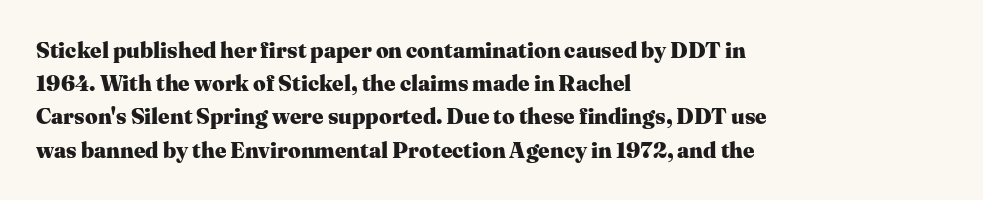
The image shows 22 px bold type, upright; set left-aligned, normal line spacing (1.51x), normal letter spacing, not underlined.
